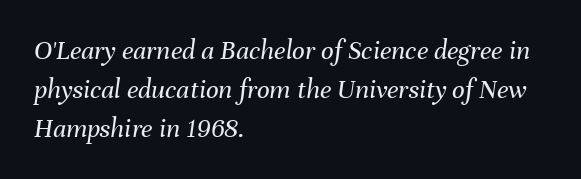
Q: Is the text bold? A: No.
Q: Is the text italic (slanted)? A: Yes, it leans right by about 8 degrees.
Q: Is the text underlined? A: No.
Q: How is the paragraph aligned? A: Left-aligned.
Q: Is the spacing between letters normal or unusually wide? A: Normal.
Q: Is the spacing between lines tight, normal or loose? A: Normal.
Q: Width (condensed, normal, or wide)? A: Normal.
Q: Stroke contrast? A: Medium.
Q: x-height? A: Medium.
Q: Monospaced? A: No.
